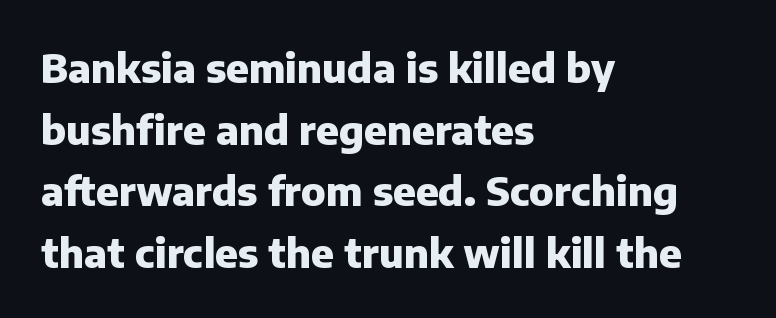
The image shows 40 px heavy sans-serif type, upright; set left-aligned, normal line spacing (1.54x), normal letter spacing, not underlined; low stroke contrast and a medium x-height.
